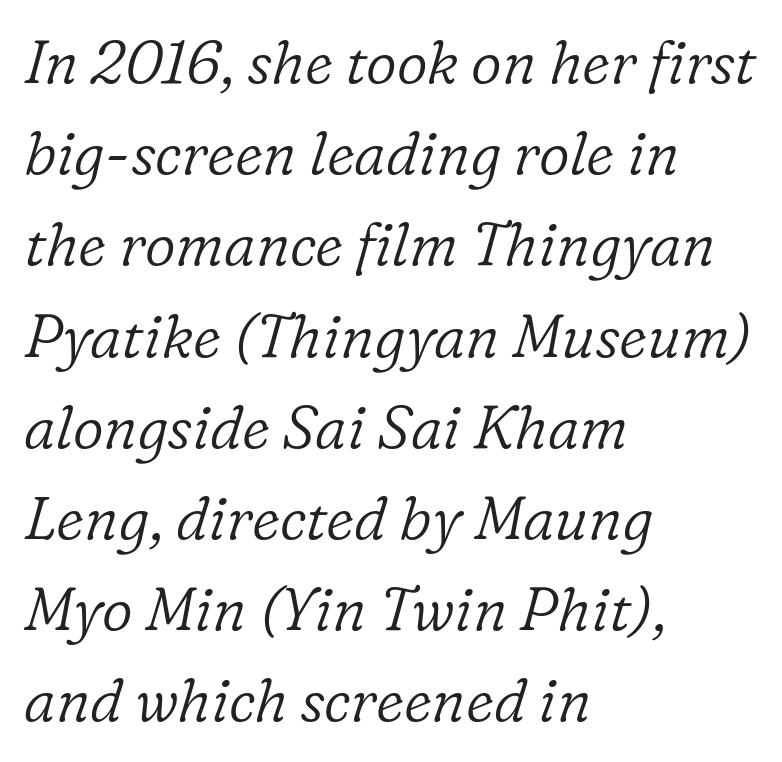
A quiet, ordinary-to-light weight characterises the typeface. Evenly set lines give the paragraph a standard silhouette. The tracking reads as untouched default to a designer's eye. The typography opts for an oblique posture over an upright one. Descenders hang freely into open space.
